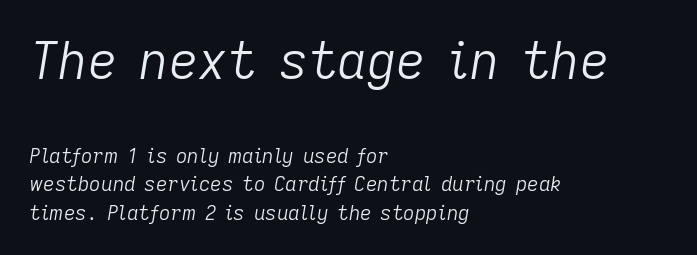
{"italic": "yes", "lean": "right", "slant_degrees": 9, "bold": "no", "weight": "light", "width": "normal", "stroke_contrast": "low", "x_height": "medium", "monospaced": "no", "underline": "no", "align": "left", "line_spacing": "normal", "line_spacing_ratio": 1.43, "letter_spacing": "normal", "letter_spacing_em": 0.0, "larger_block": "first", "size_ratio": 2.55, "glyph_px": 51}
